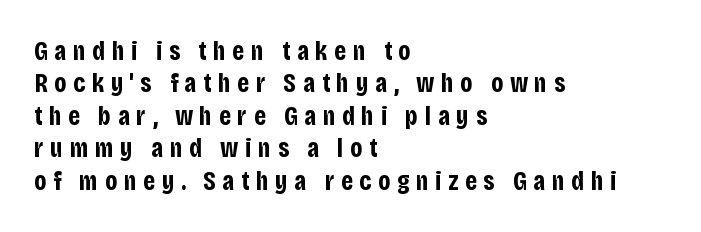
{"italic": "no", "bold": "yes", "underline": "no", "align": "left", "line_spacing_ratio": 1.2, "letter_spacing": "wide", "letter_spacing_em": 0.24, "glyph_px": 27}
